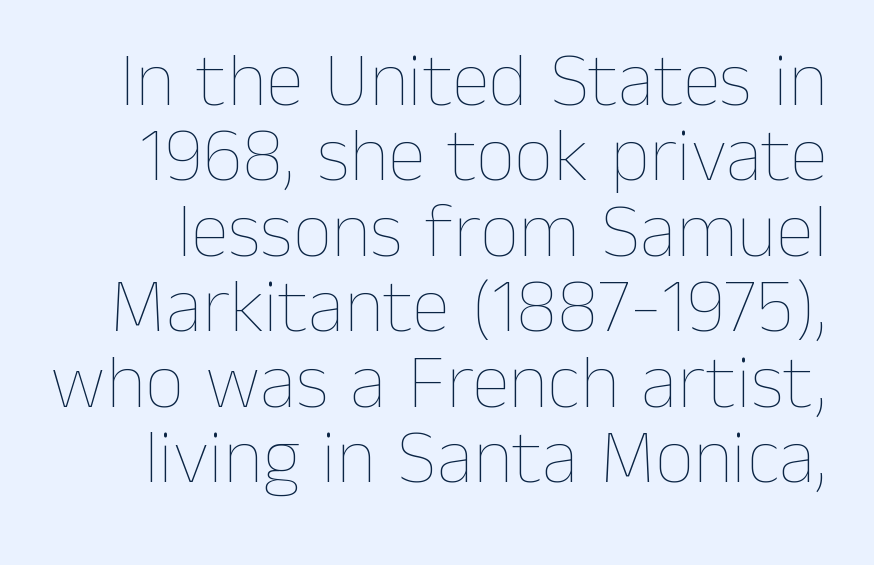
Rule under the text: the space is simply empty. Weight: in the light-to-regular range. Baseline-to-baseline distance is barely more than the letter height. The lettering stays uniformly vertical, giving the passage a roman look. Is the letter spacing exaggerated? No — it looks like the ordinary default. The letters advance in unequal steps, a hallmark of proportional type.
